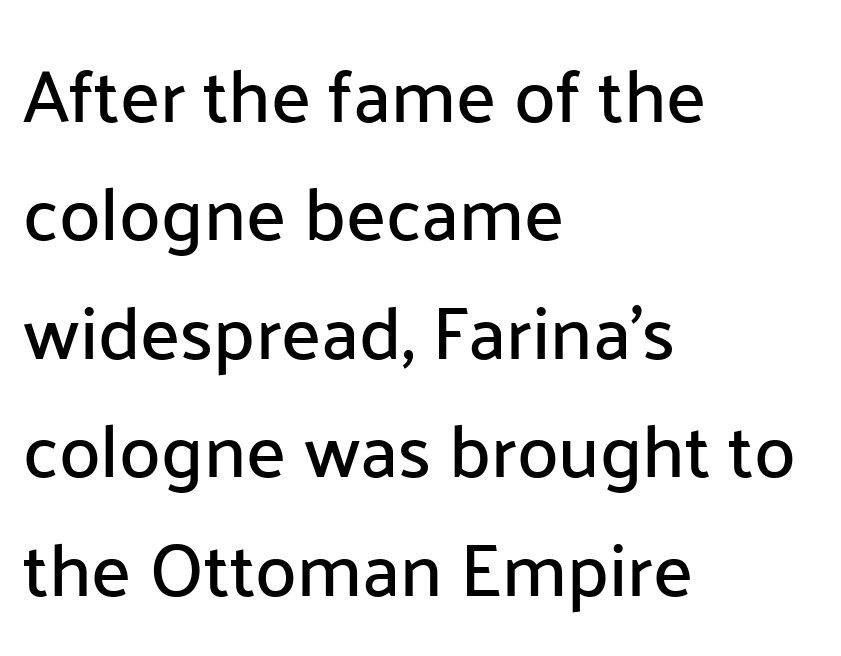
Q: Is the text italic (slanted)? A: No, it is upright.
Q: Is the typeface a serif or a sans-serif typeface? A: Sans-serif.
Q: Is the text underlined? A: No.
Q: How is the paragraph aligned? A: Left-aligned.
Q: Is the spacing between letters normal or unusually wide? A: Normal.
Q: Is the spacing between lines tight, normal or loose? A: Normal.
Q: Width (condensed, normal, or wide)? A: Normal.
Q: Stroke contrast? A: Low.
Q: x-height? A: Medium.
Q: Monospaced? A: No.
